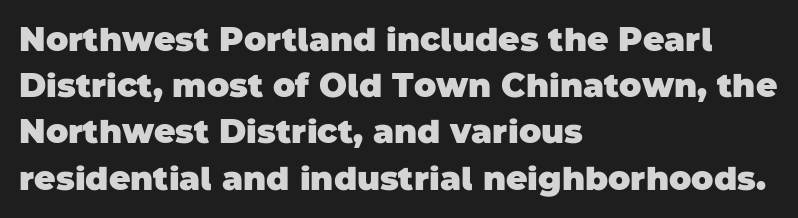
{"serif": "no", "bold": "yes", "weight": "heavy", "width": "normal", "stroke_contrast": "low", "x_height": "large", "monospaced": "no", "underline": "no", "align": "left", "line_spacing": "normal", "line_spacing_ratio": 1.4, "letter_spacing": "normal", "letter_spacing_em": 0.0, "glyph_px": 33}
